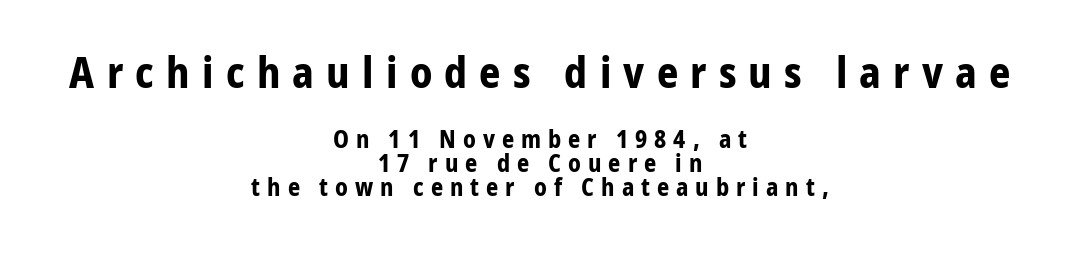
Q: Is the text bold? A: Yes.
Q: Is the text italic (slanted)? A: No, it is upright.
Q: Is the typeface a serif or a sans-serif typeface? A: Sans-serif.
Q: Is the text underlined? A: No.
Q: How is the paragraph aligned? A: Centered.
Q: Is the spacing between letters normal or unusually wide? A: Unusually wide.
Q: Is the spacing between lines tight, normal or loose? A: Tight.
Q: Which block of text is set in a larger size, the first (top) or the second (bottom)? A: The first (top) one.
Q: Width (condensed, normal, or wide)? A: Normal.
Q: Stroke contrast? A: Low.
Q: x-height? A: Medium.
Q: Monospaced? A: No.
